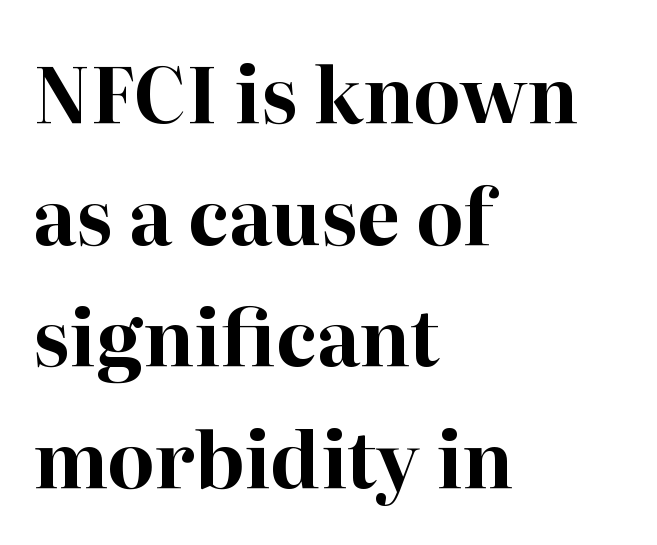
Q: Is the text bold? A: Yes.
Q: Is the text italic (slanted)? A: No, it is upright.
Q: Is the typeface a serif or a sans-serif typeface? A: Serif.
Q: Is the text underlined? A: No.
Q: How is the paragraph aligned? A: Left-aligned.
Q: Is the spacing between letters normal or unusually wide? A: Normal.
Q: Is the spacing between lines tight, normal or loose? A: Normal.
Q: Width (condensed, normal, or wide)? A: Normal.
Q: Stroke contrast? A: High.
Q: x-height? A: Medium.
Q: Monospaced? A: No.
